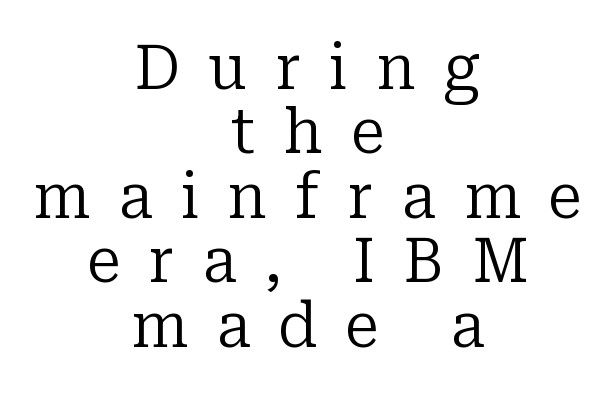
Each line is balanced around a shared central axis. Are there feet on the stems? There are — it's a serif. The space beneath each line is pristine and unruled. Italic? Not at all — the glyphs are vertical. Vertical stems look standard width or narrower in stroke. You could not count columns in this text — the font is proportionally spaced.
